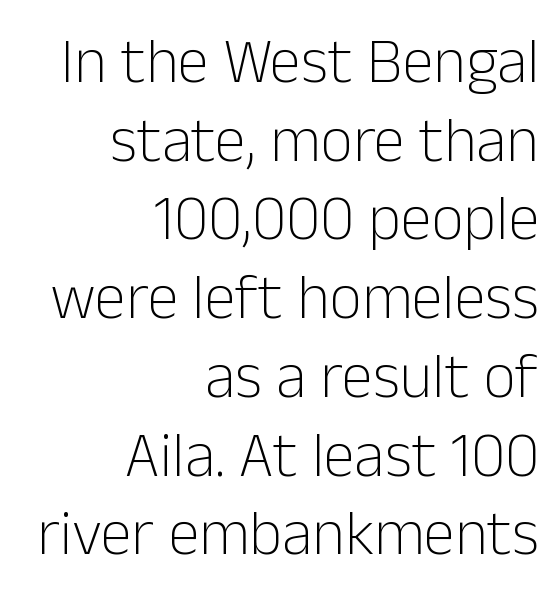
The image shows 63 px light sans-serif type, upright; set right-aligned, normal line spacing (1.25x), normal letter spacing, not underlined; low stroke contrast and a medium x-height.
